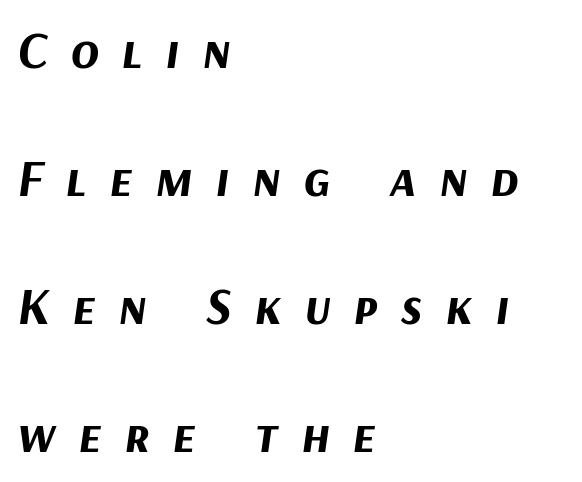
{"italic": "yes", "lean": "right", "slant_degrees": 9, "bold": "yes", "weight": "bold", "width": "normal", "stroke_contrast": "medium", "x_height": "medium", "monospaced": "no", "underline": "no", "align": "left", "line_spacing": "loose", "line_spacing_ratio": 2.46, "letter_spacing": "wide", "letter_spacing_em": 0.44, "glyph_px": 52}
